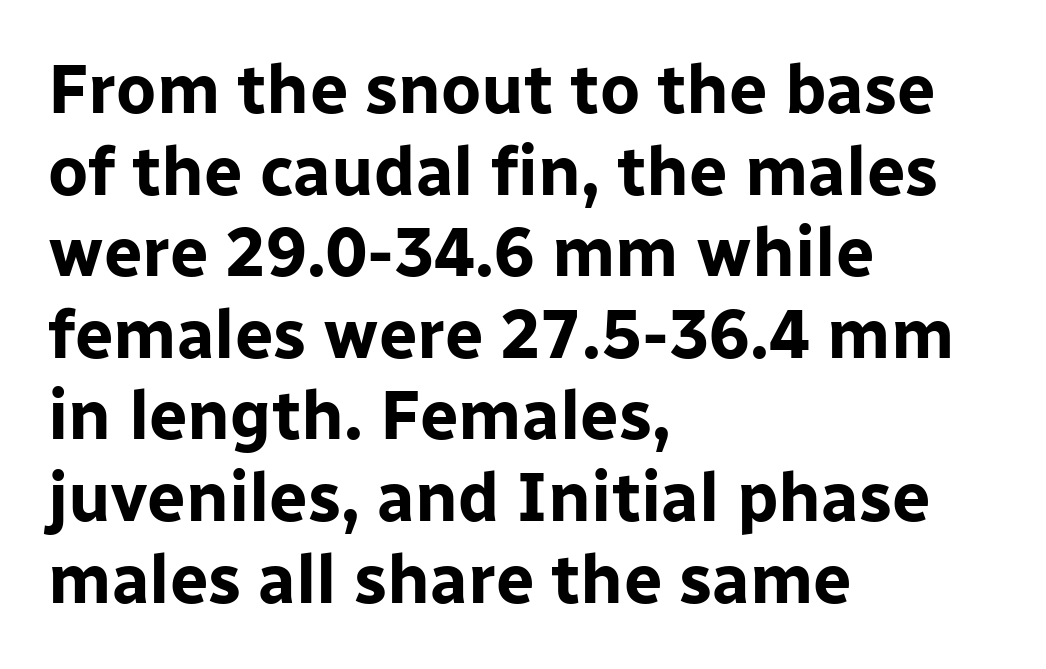
The image shows 68 px bold sans-serif type, upright; set left-aligned, line spacing 1.2x, normal letter spacing, not underlined; low stroke contrast and a medium x-height.
